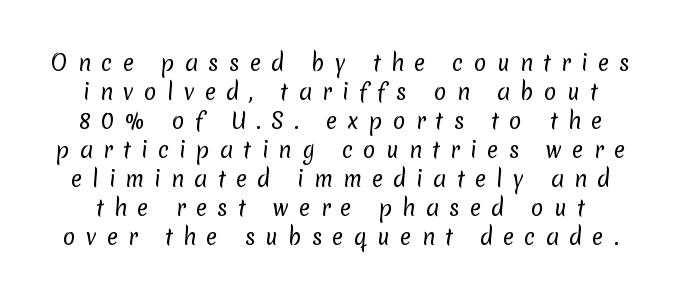
{"bold": "no", "underline": "no", "line_spacing": "normal", "line_spacing_ratio": 1.38, "letter_spacing": "wide", "letter_spacing_em": 0.48, "glyph_px": 21}
